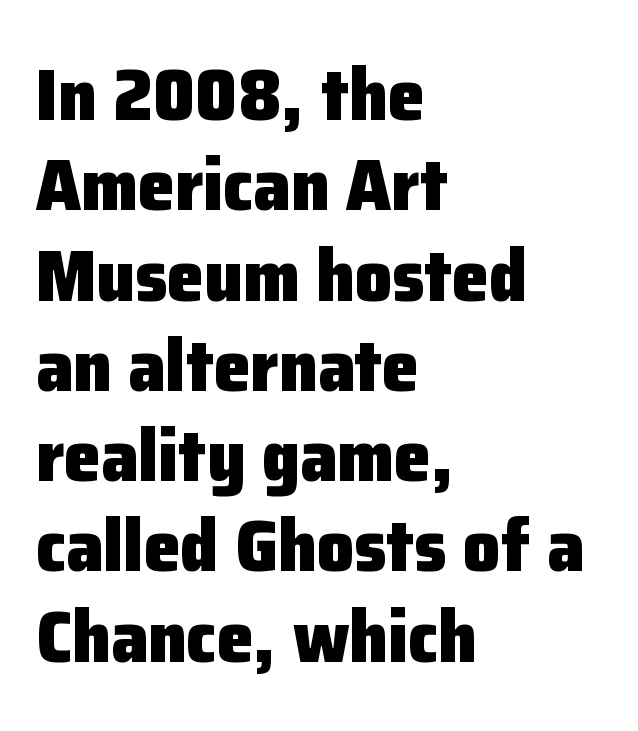
{"serif": "no", "italic": "no", "bold": "yes", "weight": "heavy", "width": "normal", "stroke_contrast": "low", "x_height": "medium", "monospaced": "no", "underline": "no", "align": "left", "line_spacing_ratio": 1.22, "letter_spacing": "normal", "letter_spacing_em": 0.0, "glyph_px": 74}
